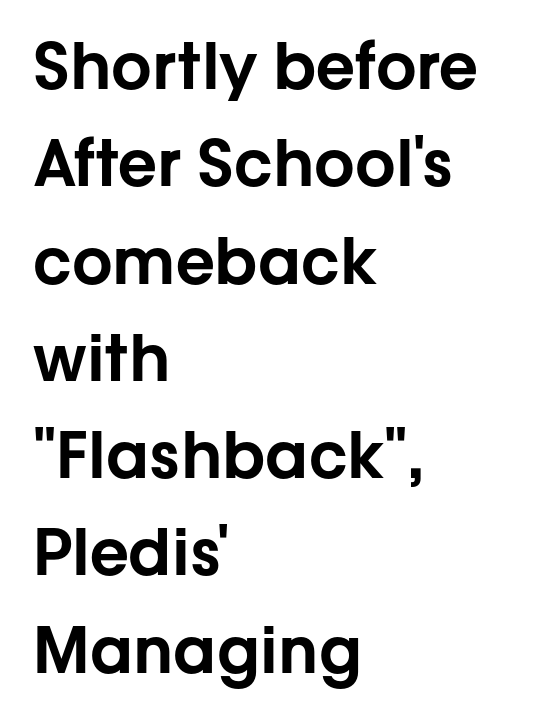
Glyph-to-glyph distance matches everyday printed text. Check where the strokes stop: nothing finishes them off — pure sans. The paragraph shown leans on its left margin. When letters stand straight like this, we call the style roman or upright. The area under the type is left untouched. The rows are spaced the way most documents space them.
